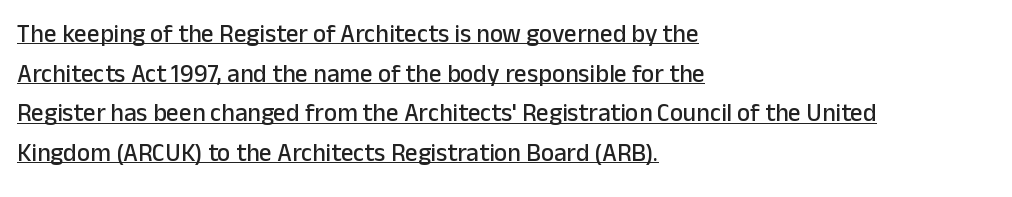
No extra tracking has been applied to these lines. These lines sit exactly where default settings would place them. In terms of posture, this sample is upright. The rendered words wear a rule along their underside. One-word summary of the alignment: left.
